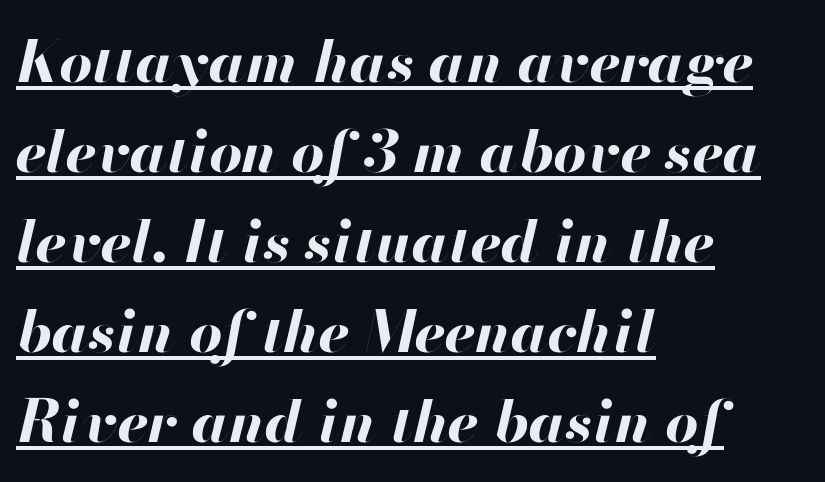
The glyphs are accompanied by a horizontal stroke just below them. Words appear dense and cohesive because spacing is normal. Is the type slanted? Yes — the strokes lean at a clear angle. Line spacing here is normal.
